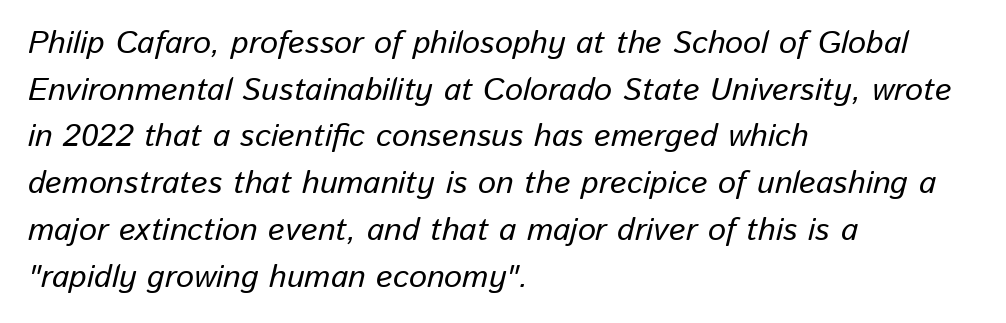
The font's italic variant was chosen for this text. Underline: absent. The ragged edge is on the right, which tells us the setting is flush left. The horizontal fit of the characters is conventional and even.
